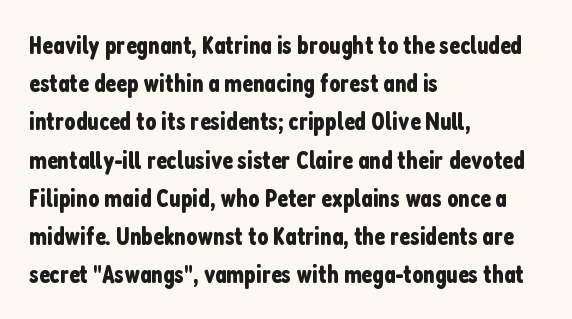
The image shows 25 px text type, upright; set left-aligned, normal line spacing (1.53x), normal letter spacing, not underlined.
